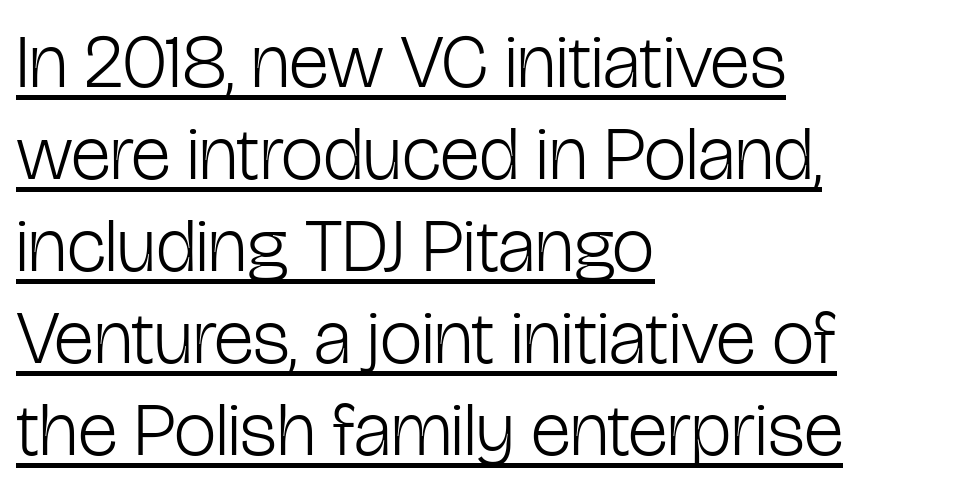
The image shows 76 px light, condensed sans-serif type, upright; set left-aligned, line spacing 1.21x, normal letter spacing, underlined; low stroke contrast and a medium x-height.
